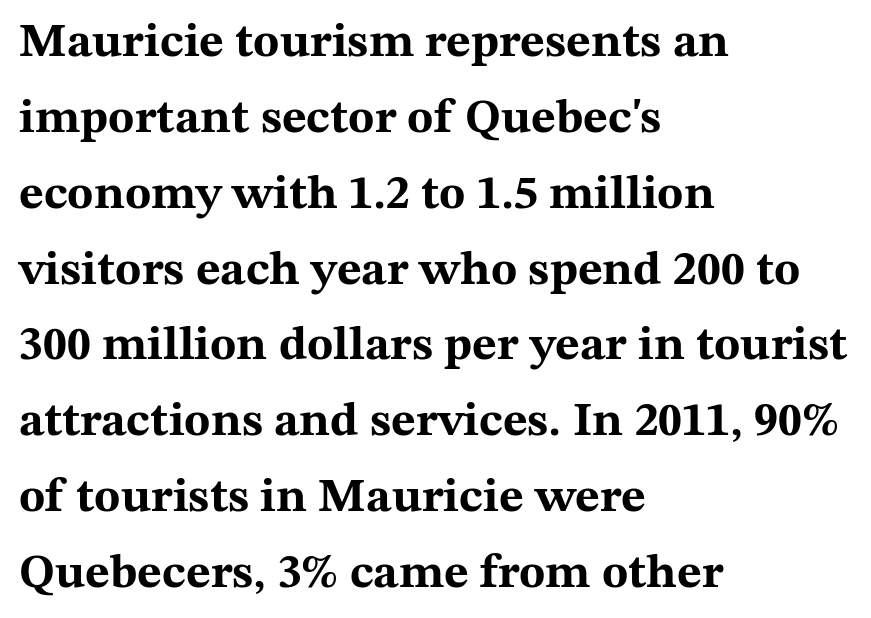
{"serif": "yes", "italic": "no", "bold": "yes", "weight": "bold", "width": "wide", "stroke_contrast": "medium", "x_height": "medium", "monospaced": "no", "underline": "no", "align": "left", "line_spacing": "normal", "line_spacing_ratio": 1.58, "letter_spacing": "normal", "letter_spacing_em": 0.0, "glyph_px": 48}
